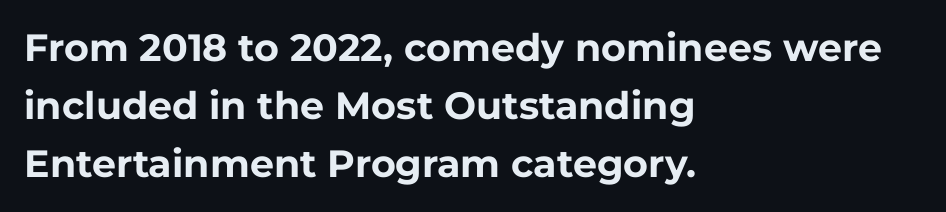
The passage shown is not underscored anywhere. This sample uses a sans-serif face. Upright lettering throughout. Typeset ragged right — the left edge is the straight one.
